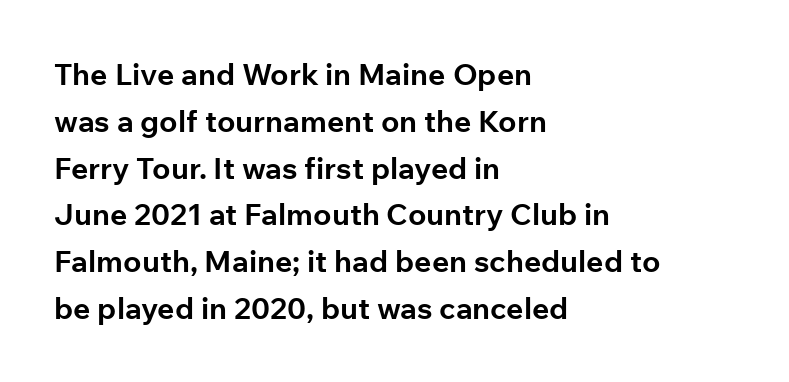
The image shows 30 px bold sans-serif type, upright; set left-aligned, normal line spacing (1.56x), normal letter spacing, not underlined; low stroke contrast and a medium x-height.
